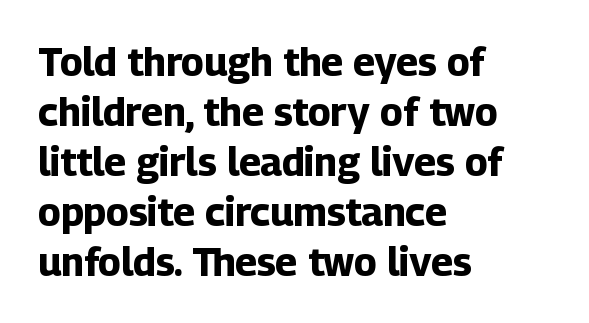
{"serif": "no", "italic": "no", "bold": "yes", "weight": "bold", "width": "normal", "stroke_contrast": "low", "x_height": "medium", "monospaced": "no", "underline": "no", "align": "left", "line_spacing": "normal", "line_spacing_ratio": 1.28, "letter_spacing": "normal", "letter_spacing_em": 0.0, "glyph_px": 39}
